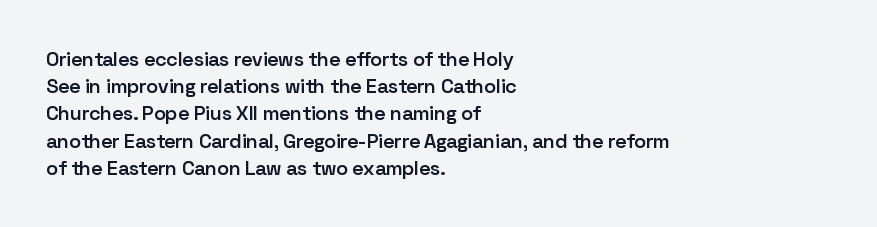
Normally led — the rows are evenly, conventionally spaced. The baseline area is clear. The passage shown is semibold, sitting just below true bold. Style check: upright.
